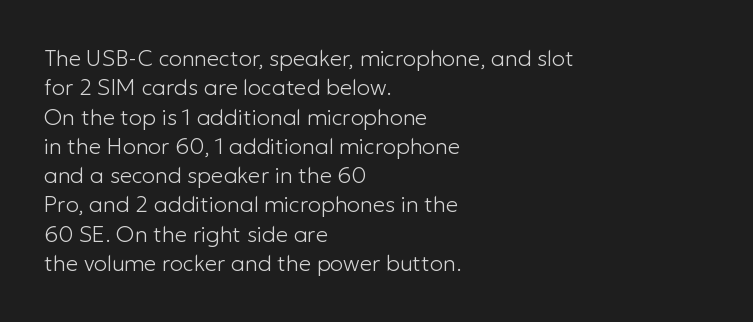
Q: Is the text bold? A: No.
Q: Is the text italic (slanted)? A: No, it is upright.
Q: Is the text underlined? A: No.
Q: How is the paragraph aligned? A: Left-aligned.
Q: Is the spacing between letters normal or unusually wide? A: Normal.
Q: Is the spacing between lines tight, normal or loose? A: Normal.
